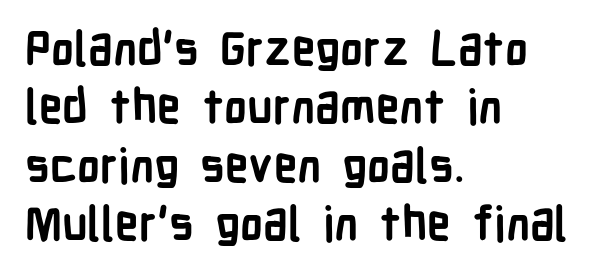
The image shows 47 px semibold, condensed sans-serif type, upright; set left-aligned, line spacing 1.24x, normal letter spacing, not underlined; low stroke contrast and a medium x-height.
